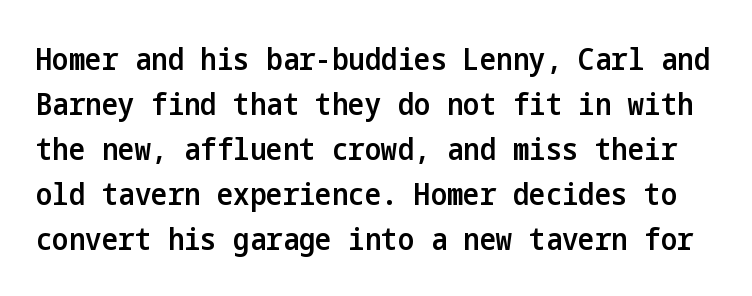
Q: Is the text bold? A: Semi-bold.
Q: Is the text italic (slanted)? A: No, it is upright.
Q: Is the typeface a serif or a sans-serif typeface? A: Sans-serif.
Q: Is the text underlined? A: No.
Q: Is the spacing between letters normal or unusually wide? A: Normal.
Q: Is the spacing between lines tight, normal or loose? A: Normal.
Q: Width (condensed, normal, or wide)? A: Condensed.
Q: Stroke contrast? A: Low.
Q: x-height? A: Medium.
